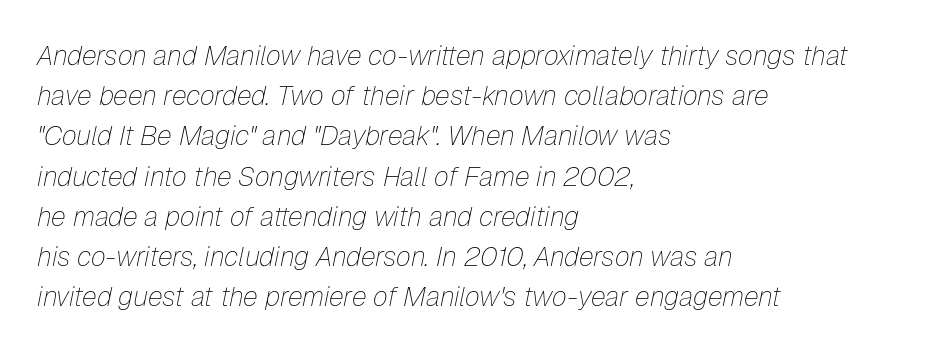
The image shows 27 px text type, italic (leaning right); set left-aligned, normal line spacing (1.49x), normal letter spacing, not underlined.
